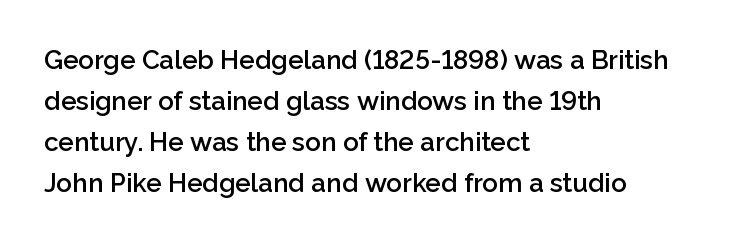
{"italic": "no", "bold": "semi", "underline": "no", "align": "left", "line_spacing": "normal", "line_spacing_ratio": 1.58, "letter_spacing": "normal", "letter_spacing_em": 0.0, "glyph_px": 26}
